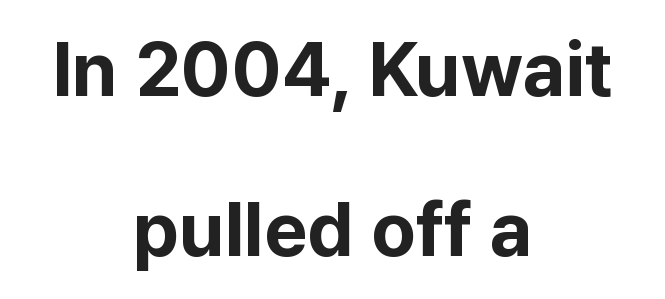
In terms of posture, this sample is upright. On the weight axis this lands at bold, roughly 700. Think of a printed novel: that variable character pitch is what you see here. The specimen omits any rule beneath the text block's lines. Vertical spacing — loose. Look at the bottom of the vertical strokes: they stop flat, with no serifs.
